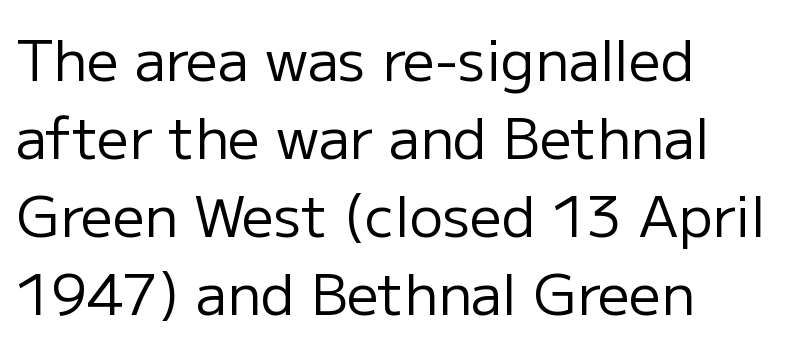
Standard letterfit; no display-style spreading of the glyphs. When letters stand straight like this, we call the style roman or upright. Think standard paragraph weight, or any step lighter than that. Character widths vary here, with narrow letters taking less room than wide ones. The space between consecutive lines is moderate.
